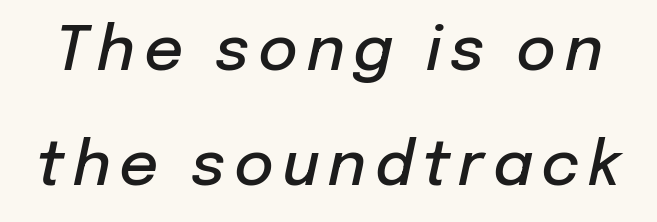
The image shows 61 px semibold type, italic (leaning right); set line spacing 1.89x, not underlined; low stroke contrast and a medium x-height.
